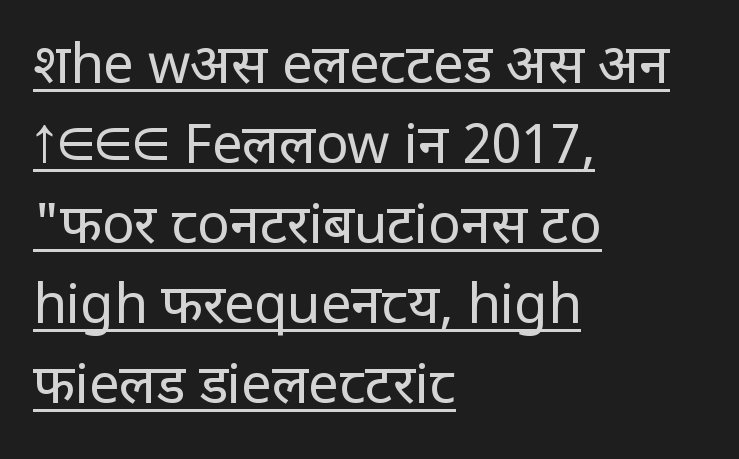
{"serif": "no", "italic": "no", "bold": "no", "weight": "regular", "width": "normal", "stroke_contrast": "low", "x_height": "large", "monospaced": "no", "underline": "yes", "align": "left", "line_spacing": "normal", "line_spacing_ratio": 1.48, "letter_spacing": "normal", "letter_spacing_em": 0.0, "glyph_px": 54}
